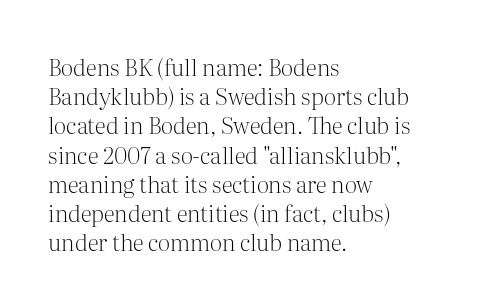
Nothing unusual about the tracking: characters are spaced as the font intends. Caption: multi-line text, flush left, ragged right. How would I describe the line gaps? Plain and ordinary. Unbolded letterforms with no extra heft.
